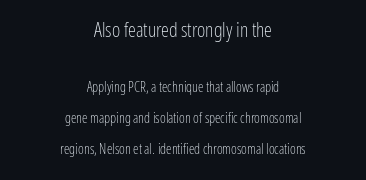
The image shows 20 px text type, upright; set centered, loose line spacing (2.21x), normal letter spacing, not underlined; the first (top) block is 1.43x larger.
